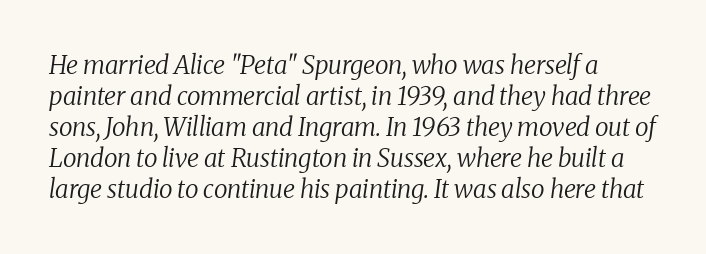
{"italic": "yes", "lean": "right", "slant_degrees": 8, "bold": "no", "underline": "no", "line_spacing_ratio": 1.24, "letter_spacing": "normal", "letter_spacing_em": 0.0, "glyph_px": 25}
